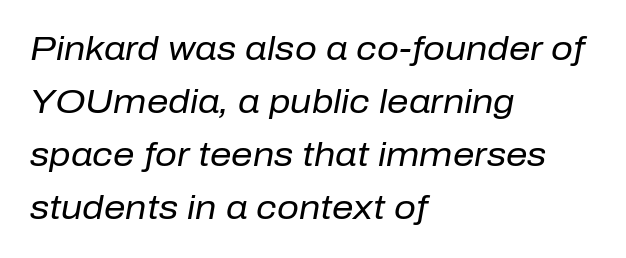
Is this a heavy cut? Hardly; it is regular or lighter. This rendering uses left alignment, leaving the right contour irregular. A typesetter would call this leading conventional body-copy spacing. Posture: slanted. The passage shown is not underscored anywhere. How are the letters spaced? Ordinarily, with no added tracking.
